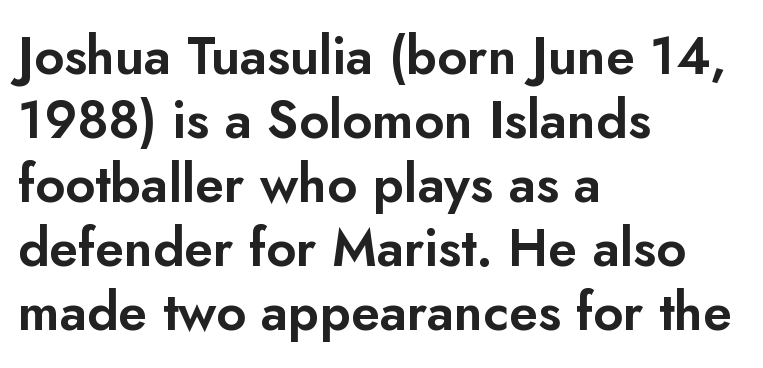
{"serif": "no", "italic": "no", "width": "normal", "stroke_contrast": "low", "x_height": "small", "monospaced": "no", "underline": "no", "align": "left", "line_spacing_ratio": 1.23, "letter_spacing": "normal", "letter_spacing_em": 0.0, "glyph_px": 52}
